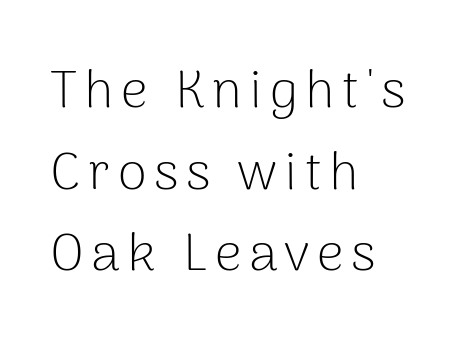
{"serif": "no", "italic": "no", "bold": "no", "weight": "light", "width": "normal", "stroke_contrast": "low", "x_height": "medium", "monospaced": "no", "underline": "no", "align": "left", "line_spacing": "normal", "line_spacing_ratio": 1.54, "glyph_px": 53}
